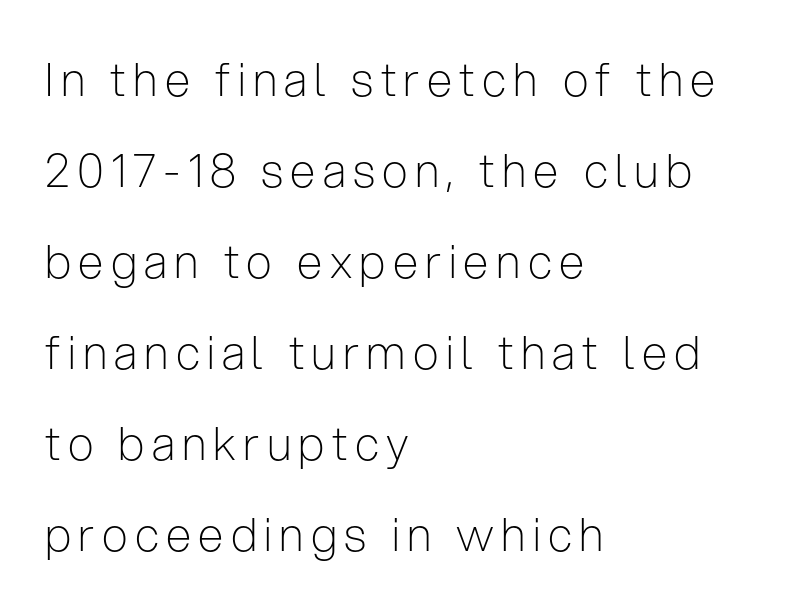
Q: Is the text bold? A: No.
Q: Is the text italic (slanted)? A: No, it is upright.
Q: Is the typeface a serif or a sans-serif typeface? A: Sans-serif.
Q: Is the text underlined? A: No.
Q: How is the paragraph aligned? A: Left-aligned.
Q: Is the spacing between lines tight, normal or loose? A: Loose.
Q: Width (condensed, normal, or wide)? A: Condensed.
Q: Stroke contrast? A: Low.
Q: x-height? A: Medium.
Q: Monospaced? A: No.
